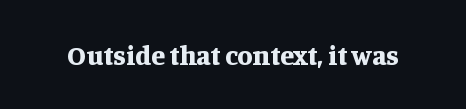
Q: Is the text bold? A: Yes.
Q: Is the text italic (slanted)? A: No, it is upright.
Q: Is the typeface a serif or a sans-serif typeface? A: Serif.
Q: Is the text underlined? A: No.
Q: Is the spacing between letters normal or unusually wide? A: Normal.
Q: Width (condensed, normal, or wide)? A: Normal.
Q: Stroke contrast? A: Medium.
Q: x-height? A: Large.
Q: Monospaced? A: No.
